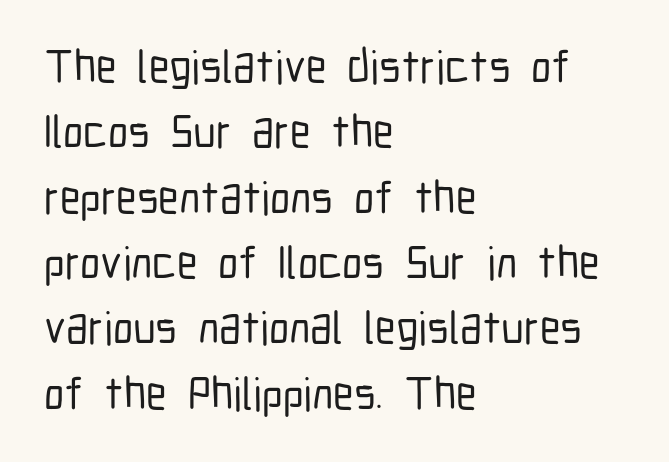
The specimen omits any rule beneath the text block's lines. Every character sits straight up, as roman type does. Each letter keeps its own natural width here, so spacing adapts to shape. Observe the ordinary spacing: letters are neighbours, not strangers. Vertically, the passage feels balanced, rows spaced as you'd expect.
